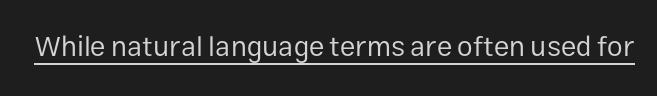
Q: Is the text bold? A: No.
Q: Is the text italic (slanted)? A: No, it is upright.
Q: Is the typeface a serif or a sans-serif typeface? A: Sans-serif.
Q: Is the text underlined? A: Yes.
Q: Is the spacing between letters normal or unusually wide? A: Normal.
Q: Width (condensed, normal, or wide)? A: Normal.
Q: Stroke contrast? A: Low.
Q: x-height? A: Medium.
Q: Monospaced? A: No.
